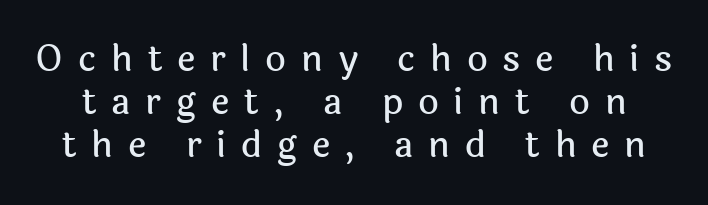
Q: Is the text italic (slanted)? A: No, it is upright.
Q: Is the typeface a serif or a sans-serif typeface? A: Sans-serif.
Q: Is the text underlined? A: No.
Q: Is the spacing between letters normal or unusually wide? A: Unusually wide.
Q: Width (condensed, normal, or wide)? A: Normal.
Q: x-height? A: Medium.
Q: Monospaced? A: No.
